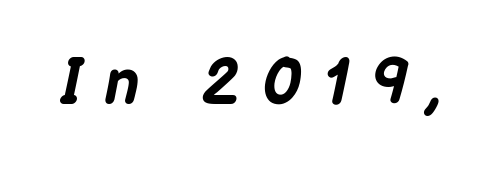
The image shows 65 px bold type, italic (leaning right); set unusually wide letter spacing (+0.34 em), not underlined; low stroke contrast and a medium x-height.
